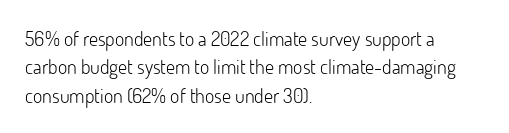
Glyph-to-glyph distance matches everyday printed text. One glance says typical: line gaps are just what's usual. A bare baseline throughout the passage. Does the lettering tilt? It doesn't — this is upright.
